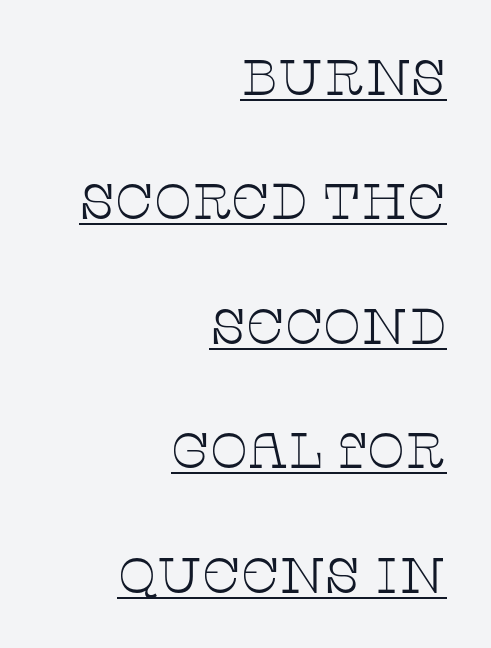
Where is the straight margin? On the right. Old-style or modern, the face here clearly has serifs. Do the letters lean? They stand straight. The font sits on the lighter half of the weight spectrum, regular included.
